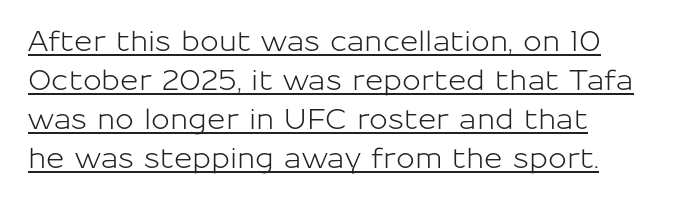
Q: Is the text italic (slanted)? A: No, it is upright.
Q: Is the typeface a serif or a sans-serif typeface? A: Sans-serif.
Q: Is the text underlined? A: Yes.
Q: How is the paragraph aligned? A: Left-aligned.
Q: Is the spacing between letters normal or unusually wide? A: Normal.
Q: Is the spacing between lines tight, normal or loose? A: Normal.
Q: Width (condensed, normal, or wide)? A: Normal.
Q: Stroke contrast? A: Low.
Q: x-height? A: Medium.
Q: Monospaced? A: No.
